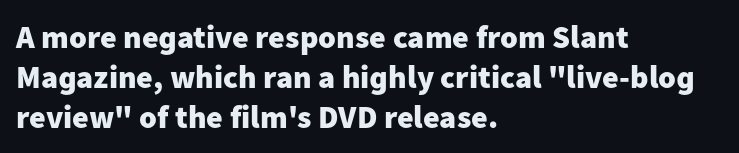
{"serif": "no", "italic": "no", "bold": "yes", "weight": "heavy", "width": "normal", "stroke_contrast": "low", "x_height": "medium", "monospaced": "no", "underline": "no", "align": "left", "line_spacing": "normal", "line_spacing_ratio": 1.25, "letter_spacing": "normal", "letter_spacing_em": 0.0, "glyph_px": 32}
